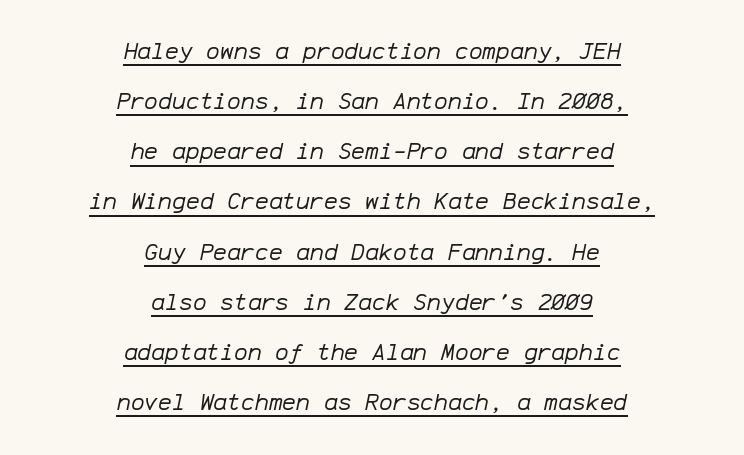
The image shows 23 px text type, italic (leaning right); set centered, loose line spacing (2.18x), normal letter spacing, underlined.
